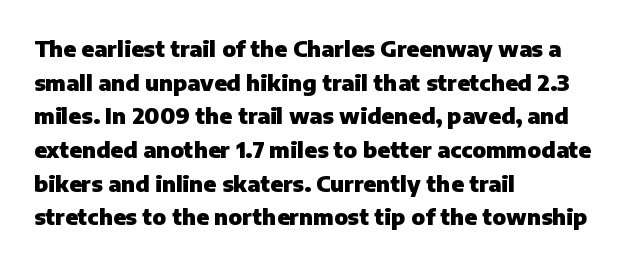
Q: Is the text bold? A: Yes.
Q: Is the text italic (slanted)? A: No, it is upright.
Q: Is the text underlined? A: No.
Q: How is the paragraph aligned? A: Left-aligned.
Q: Is the spacing between letters normal or unusually wide? A: Normal.
Q: Is the spacing between lines tight, normal or loose? A: Normal.
